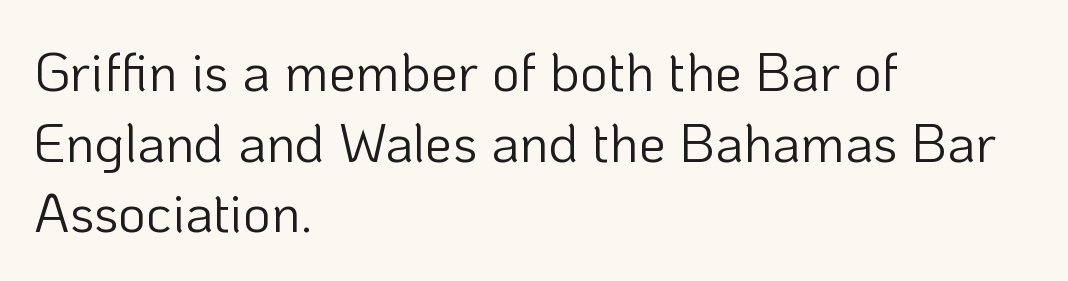
The image shows 54 px light sans-serif type, upright; set left-aligned, normal line spacing (1.31x), normal letter spacing, not underlined; low stroke contrast and a medium x-height.
